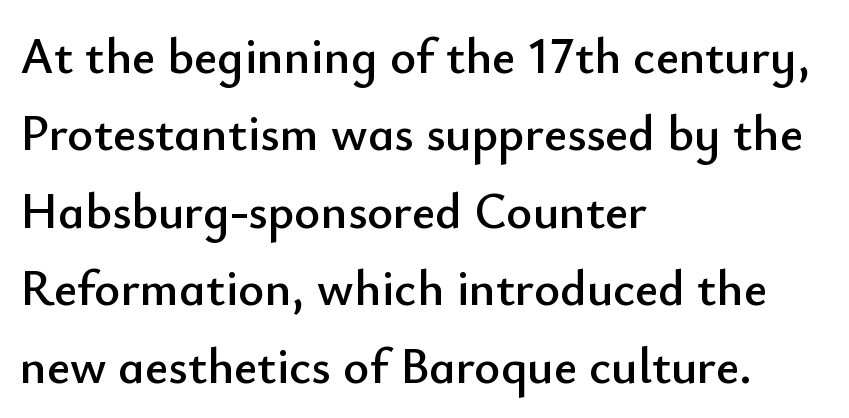
{"serif": "no", "italic": "no", "width": "normal", "stroke_contrast": "low", "x_height": "small", "monospaced": "no", "underline": "no", "align": "left", "line_spacing": "normal", "line_spacing_ratio": 1.55, "letter_spacing": "normal", "letter_spacing_em": 0.0, "glyph_px": 50}
